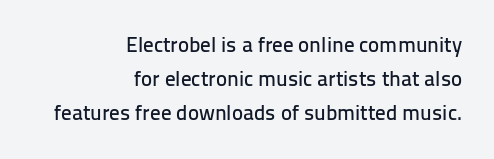
Caption: standard tracking, unaltered. Notice how descenders clear the ascenders below comfortably — that's standard leading. This sample is right-justified, so line beginnings fall wherever the words allow. The space beneath each line is pristine and unruled. Ordinary non-slanted type is in use.
